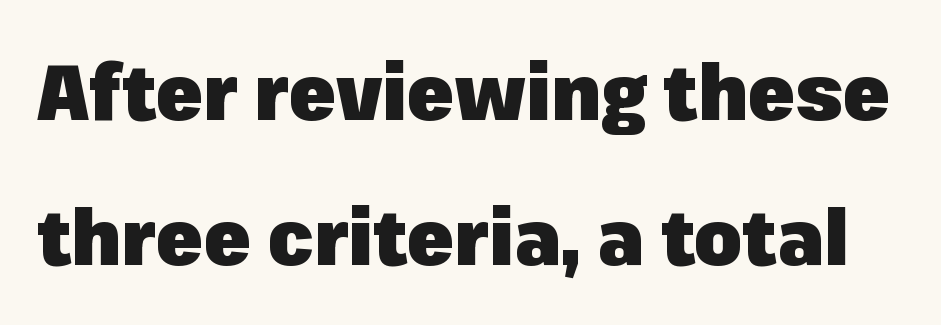
{"serif": "no", "italic": "no", "bold": "yes", "weight": "heavy", "width": "normal", "stroke_contrast": "low", "x_height": "medium", "monospaced": "no", "underline": "no", "line_spacing_ratio": 1.88, "letter_spacing": "normal", "letter_spacing_em": 0.0, "glyph_px": 77}
